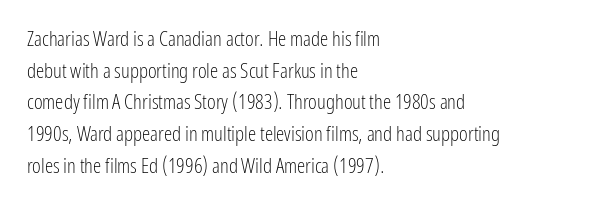
Style check: upright. Leftover space on each line is placed entirely after the last word. The rows are spaced the way most documents space them. The font is comparable to plain body text, perhaps lighter. Honestly, there is no underline to notice here at all. Nobody touched the tracking dial on this one.
